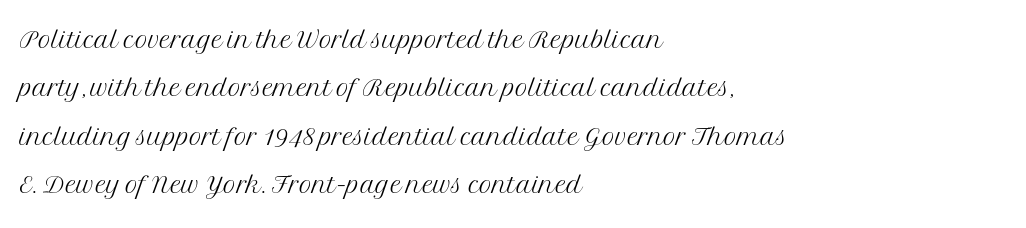
Q: Is the text bold? A: No.
Q: Is the text italic (slanted)? A: Yes.
Q: Is the typeface a serif or a sans-serif typeface? A: Serif.
Q: Is the text underlined? A: No.
Q: How is the paragraph aligned? A: Left-aligned.
Q: Is the spacing between letters normal or unusually wide? A: Normal.
Q: Is the spacing between lines tight, normal or loose? A: Normal.
Q: Width (condensed, normal, or wide)? A: Normal.
Q: Stroke contrast? A: Medium.
Q: x-height? A: Medium.
Q: Monospaced? A: No.
